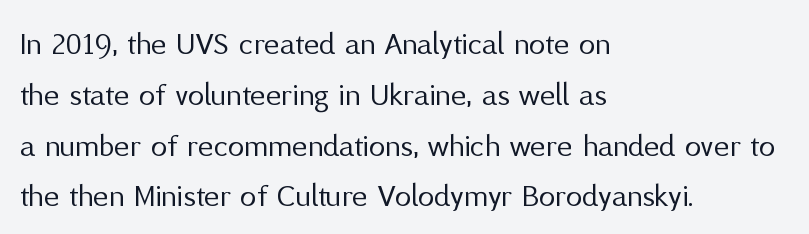
Each row of text sits above clean, open space. The vertical gap from one line to the next is medium. These lines were composed using upright roman letters. All the whitespace from short lines collects on the right. Unlike a traditional serif, this face leaves its strokes unadorned. Each stroke keeps to a modest, everyday thickness or less.
